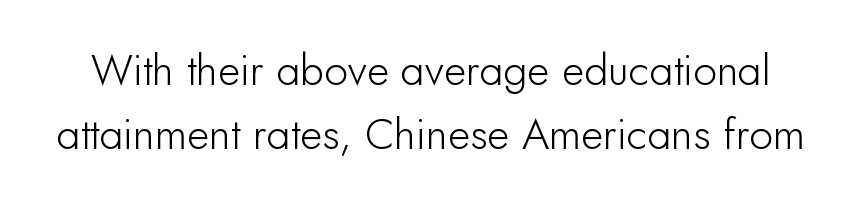
Q: Is the text italic (slanted)? A: No, it is upright.
Q: Is the typeface a serif or a sans-serif typeface? A: Sans-serif.
Q: Is the text underlined? A: No.
Q: Is the spacing between letters normal or unusually wide? A: Normal.
Q: Is the spacing between lines tight, normal or loose? A: Normal.
Q: Width (condensed, normal, or wide)? A: Normal.
Q: Stroke contrast? A: Low.
Q: x-height? A: Small.
Q: Monospaced? A: No.
